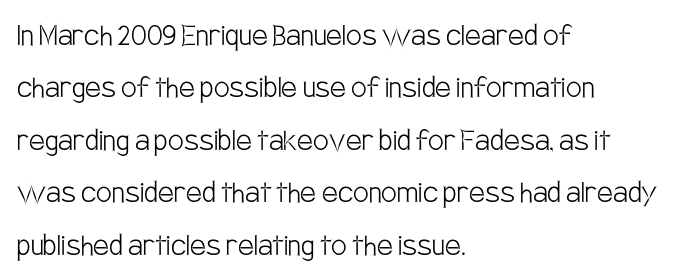
The image shows 35 px light, condensed sans-serif type, upright; set left-aligned, normal line spacing (1.5x), normal letter spacing, not underlined; low stroke contrast and a large x-height.
